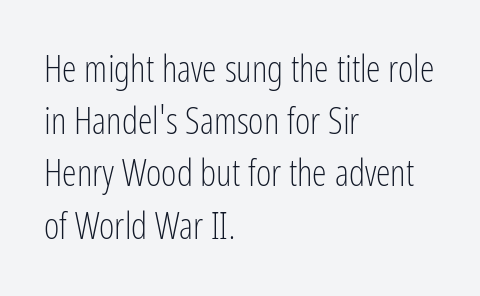
Q: Is the text bold? A: No.
Q: Is the text italic (slanted)? A: No, it is upright.
Q: Is the typeface a serif or a sans-serif typeface? A: Sans-serif.
Q: Is the text underlined? A: No.
Q: How is the paragraph aligned? A: Left-aligned.
Q: Is the spacing between letters normal or unusually wide? A: Normal.
Q: Is the spacing between lines tight, normal or loose? A: Normal.
Q: Width (condensed, normal, or wide)? A: Condensed.
Q: Stroke contrast? A: Low.
Q: x-height? A: Medium.
Q: Monospaced? A: No.
